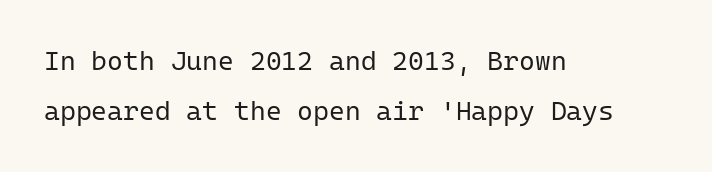
Characters follow at the spacing the type designer built in. This is not heavy type; no bold has been used. Any mark beneath the type? The region is blank. The letters stand upright; this is a roman face. If you drew a ruler down the left edge, every line would touch it.
